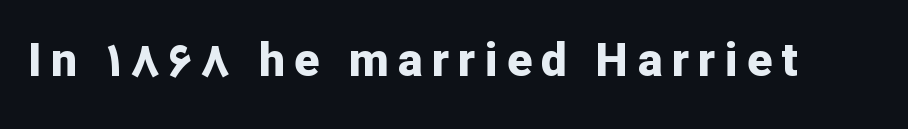
The image shows 46 px bold sans-serif type, upright; set unusually wide letter spacing (+0.2 em), not underlined; low stroke contrast and a medium x-height.
